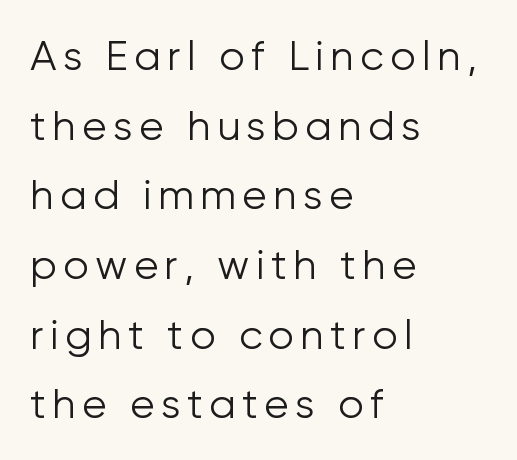
The image shows 41 px light sans-serif type, upright; set left-aligned, normal line spacing (1.7x), not underlined; low stroke contrast and a medium x-height.
